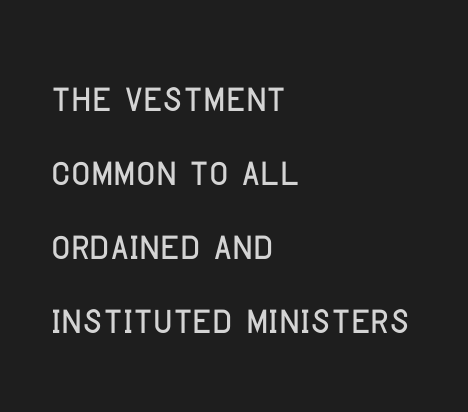
The image shows 52 px condensed sans-serif type, upright; set left-aligned, normal line spacing (1.42x), normal letter spacing, not underlined; low stroke contrast and a large x-height.
